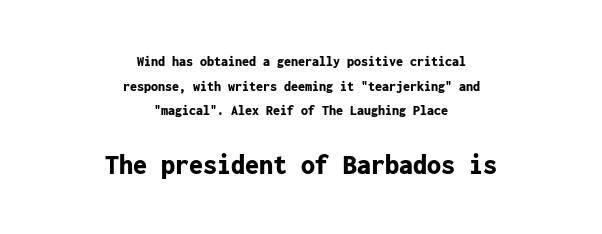
{"serif": "no", "italic": "no", "bold": "yes", "weight": "bold", "width": "normal", "stroke_contrast": "low", "x_height": "medium", "monospaced": "yes", "underline": "no", "align": "center", "line_spacing_ratio": 1.76, "letter_spacing": "normal", "letter_spacing_em": 0.0, "larger_block": "second", "size_ratio": 2.0, "glyph_px": 28}
